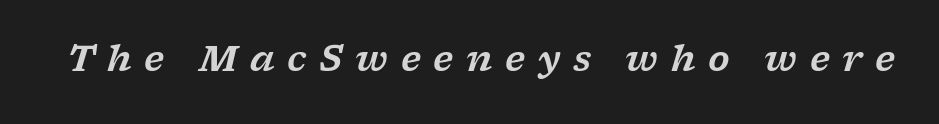
Q: Is the text italic (slanted)? A: Yes, it leans right by about 17 degrees.
Q: Is the typeface a serif or a sans-serif typeface? A: Serif.
Q: Is the text underlined? A: No.
Q: Is the spacing between letters normal or unusually wide? A: Unusually wide.
Q: Width (condensed, normal, or wide)? A: Wide.
Q: Stroke contrast? A: Low.
Q: x-height? A: Medium.
Q: Monospaced? A: No.
